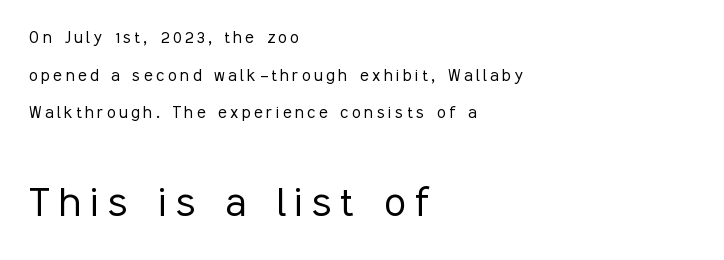
Size contrast runs from small at the top to large at the bottom. The weight tops out at a normal text grade. The face used here is a sans, in the tradition of grotesques and geometrics. Honestly, there is no underline to notice here at all. You could not count columns in this text — the font is proportionally spaced.
